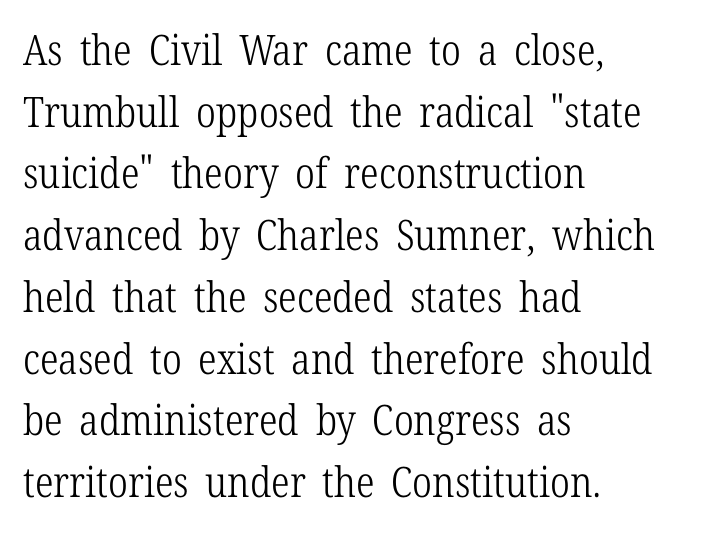
Quick note: not italic, upright. Between one letter and the next there's only the usual sliver of space. The string is rendered with underlining switched off. On a weight scale, this lands at 450 or below. How would I describe the line gaps? Plain and ordinary. Here the designer chose a conventional face with non-uniform glyph widths.
